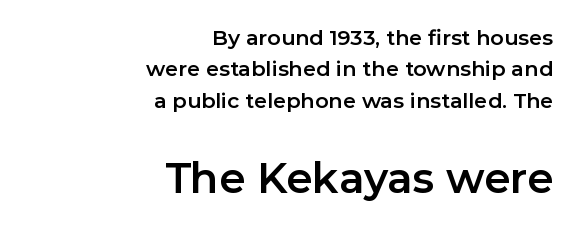
{"serif": "no", "italic": "no", "width": "normal", "stroke_contrast": "low", "x_height": "medium", "monospaced": "no", "underline": "no", "align": "right", "line_spacing": "normal", "line_spacing_ratio": 1.5, "letter_spacing": "normal", "letter_spacing_em": 0.0, "larger_block": "second", "size_ratio": 2.0, "glyph_px": 42}
